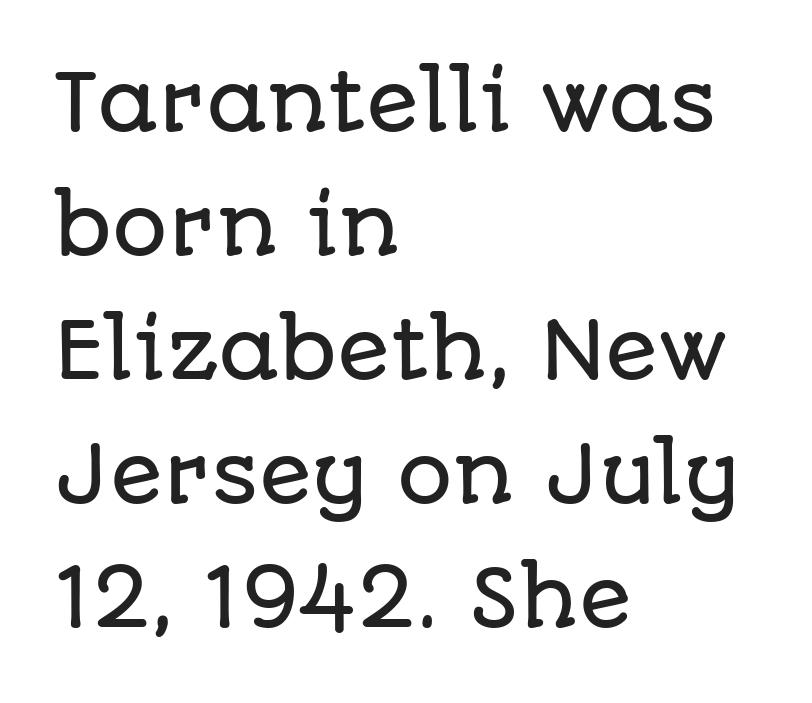
{"serif": "no", "italic": "no", "width": "normal", "stroke_contrast": "low", "x_height": "large", "monospaced": "no", "underline": "no", "align": "left", "line_spacing": "normal", "line_spacing_ratio": 1.59, "letter_spacing": "normal", "letter_spacing_em": 0.0, "glyph_px": 78}
